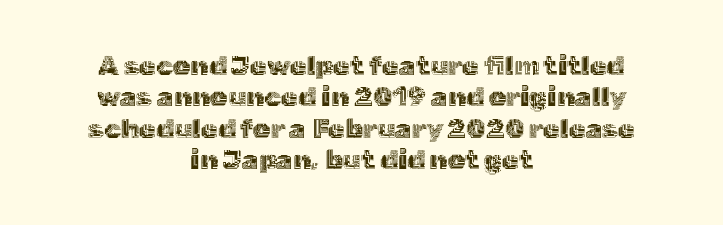
No word sits above an underline. Notice how the stems are strictly vertical — no italics here. In terms of letterspacing, this is plain default setting. Both edges are ragged and mirror each other, which tells us the setting is centered.
